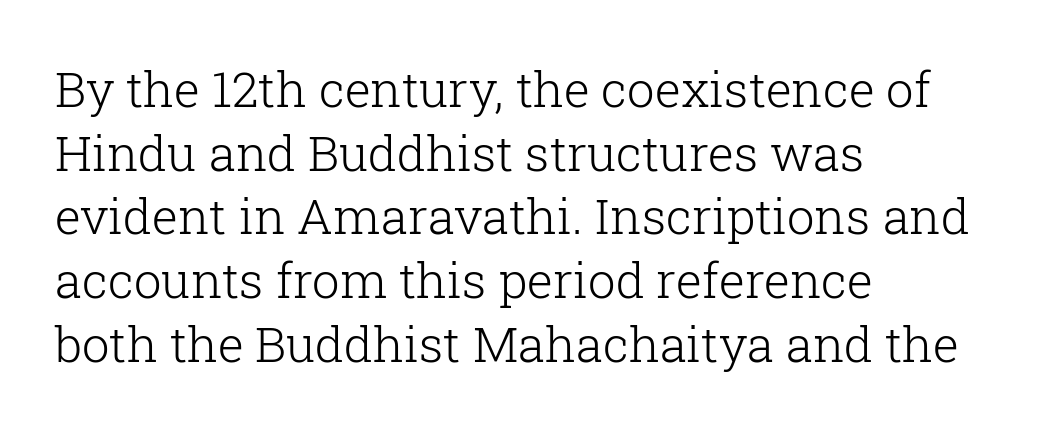
The image shows 49 px light serif type, upright; set left-aligned, normal line spacing (1.3x), normal letter spacing, not underlined; low stroke contrast and a medium x-height.
